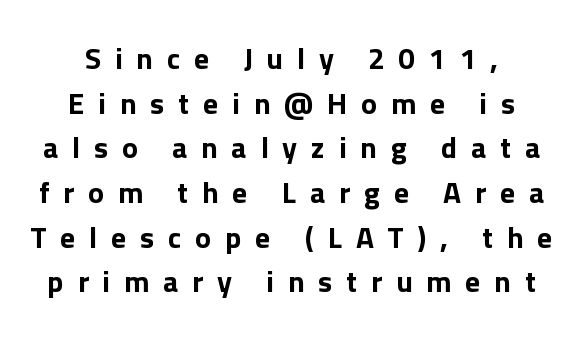
The image shows 30 px sans-serif type, upright; set normal line spacing (1.49x), unusually wide letter spacing (+0.46 em), not underlined; low stroke contrast and a medium x-height.
